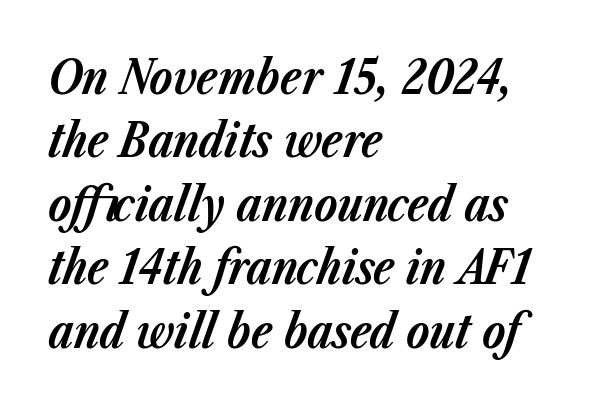
The image shows 47 px bold type, italic (leaning right); set left-aligned, normal line spacing (1.35x), normal letter spacing, not underlined; low stroke contrast and a medium x-height.
